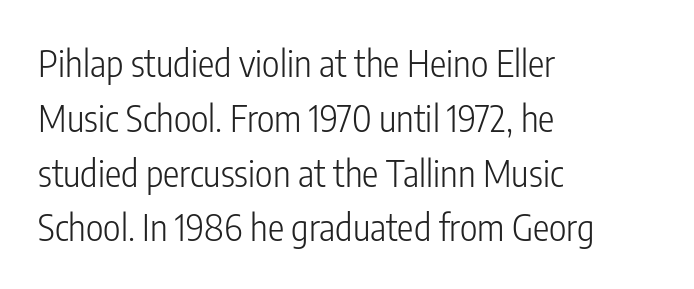
Q: Is the text bold? A: No.
Q: Is the text italic (slanted)? A: No, it is upright.
Q: Is the typeface a serif or a sans-serif typeface? A: Sans-serif.
Q: Is the text underlined? A: No.
Q: How is the paragraph aligned? A: Left-aligned.
Q: Is the spacing between letters normal or unusually wide? A: Normal.
Q: Is the spacing between lines tight, normal or loose? A: Normal.
Q: Width (condensed, normal, or wide)? A: Condensed.
Q: Stroke contrast? A: Low.
Q: x-height? A: Medium.
Q: Monospaced? A: No.
